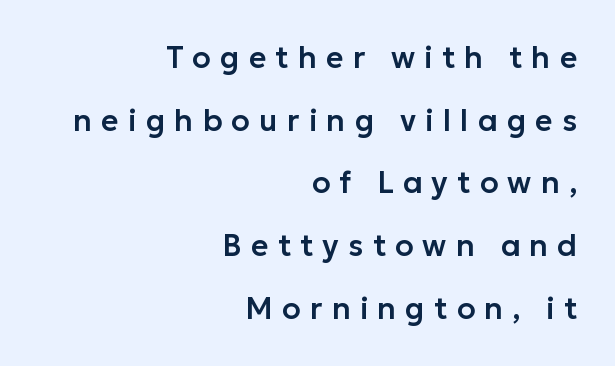
{"serif": "no", "italic": "no", "width": "normal", "stroke_contrast": "low", "x_height": "medium", "monospaced": "no", "underline": "no", "align": "right", "line_spacing": "loose", "line_spacing_ratio": 2.09, "letter_spacing": "wide", "letter_spacing_em": 0.31, "glyph_px": 30}
